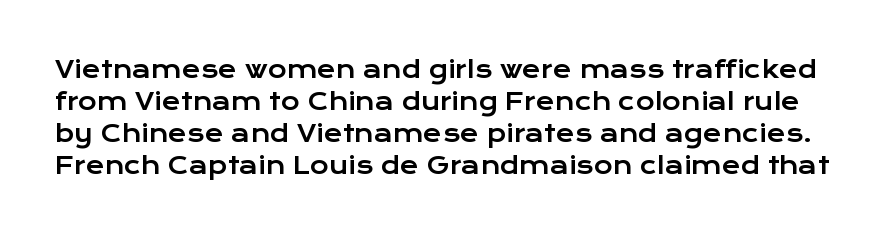
The image shows 23 px text type, upright; set normal line spacing (1.39x), normal letter spacing, not underlined.
